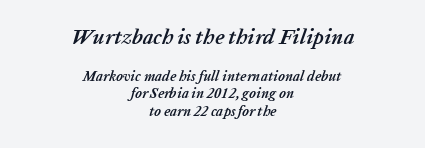
The image shows 21 px bold type, italic (leaning right); set centered, line spacing 1.22x, normal letter spacing, not underlined; the first (top) block is 1.5x larger.
